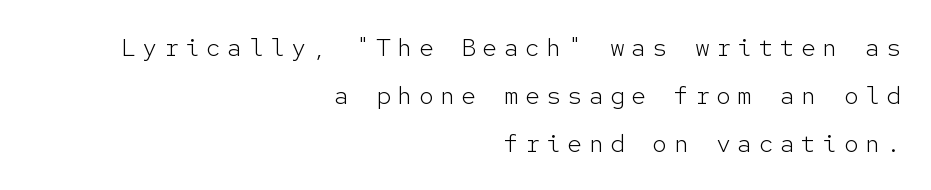
Q: Is the text bold? A: No.
Q: Is the text italic (slanted)? A: No, it is upright.
Q: Is the text underlined? A: No.
Q: How is the paragraph aligned? A: Right-aligned.
Q: Is the spacing between letters normal or unusually wide? A: Unusually wide.
Q: Is the spacing between lines tight, normal or loose? A: Loose.
